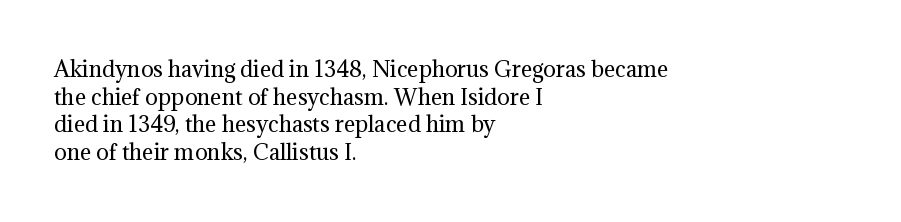
{"italic": "no", "bold": "no", "underline": "no", "align": "left", "line_spacing": "normal", "line_spacing_ratio": 1.32, "letter_spacing": "normal", "letter_spacing_em": 0.0, "glyph_px": 21}
